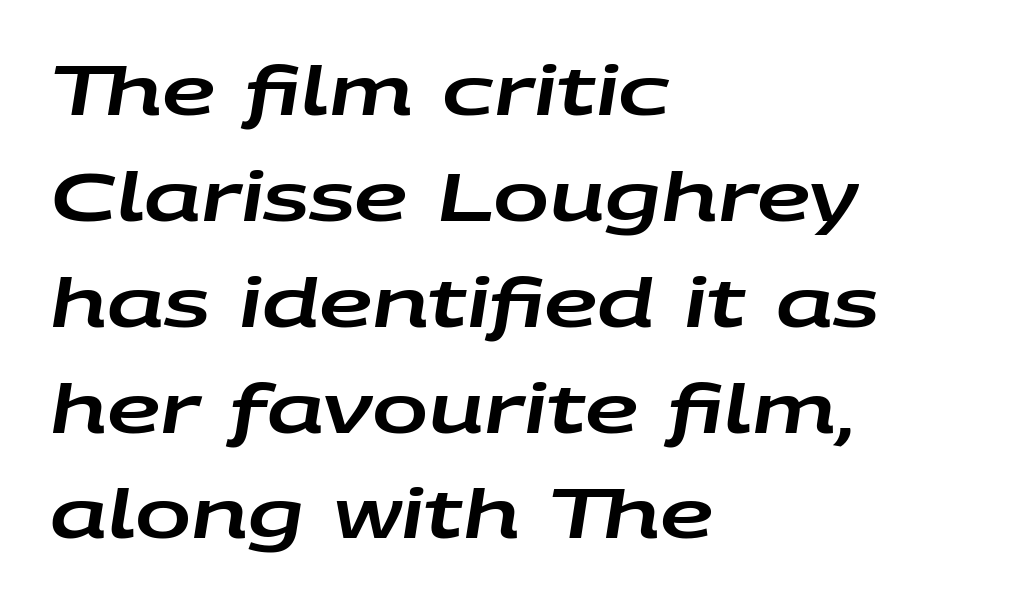
{"italic": "yes", "lean": "right", "slant_degrees": 9, "width": "wide", "stroke_contrast": "low", "x_height": "large", "monospaced": "no", "underline": "no", "align": "left", "line_spacing": "normal", "line_spacing_ratio": 1.58, "letter_spacing": "normal", "letter_spacing_em": 0.0, "glyph_px": 67}
